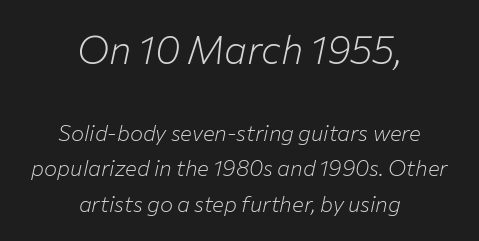
Q: Is the text bold? A: No.
Q: Is the text italic (slanted)? A: Yes, it leans right by about 12 degrees.
Q: Is the text underlined? A: No.
Q: How is the paragraph aligned? A: Centered.
Q: Is the spacing between letters normal or unusually wide? A: Normal.
Q: Is the spacing between lines tight, normal or loose? A: Normal.
Q: Which block of text is set in a larger size, the first (top) or the second (bottom)? A: The first (top) one.
Q: Width (condensed, normal, or wide)? A: Normal.
Q: Stroke contrast? A: Low.
Q: x-height? A: Medium.
Q: Monospaced? A: No.
